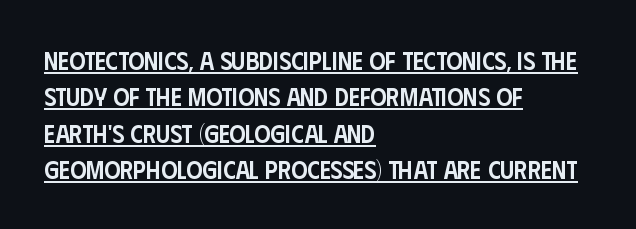
{"italic": "no", "bold": "semi", "underline": "yes", "align": "left", "line_spacing": "normal", "line_spacing_ratio": 1.46, "letter_spacing": "normal", "letter_spacing_em": 0.0, "glyph_px": 25}
